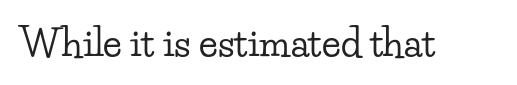
Q: Is the text italic (slanted)? A: No, it is upright.
Q: Is the typeface a serif or a sans-serif typeface? A: Serif.
Q: Is the text underlined? A: No.
Q: Is the spacing between letters normal or unusually wide? A: Normal.
Q: Width (condensed, normal, or wide)? A: Wide.
Q: Stroke contrast? A: Low.
Q: x-height? A: Small.
Q: Monospaced? A: No.
